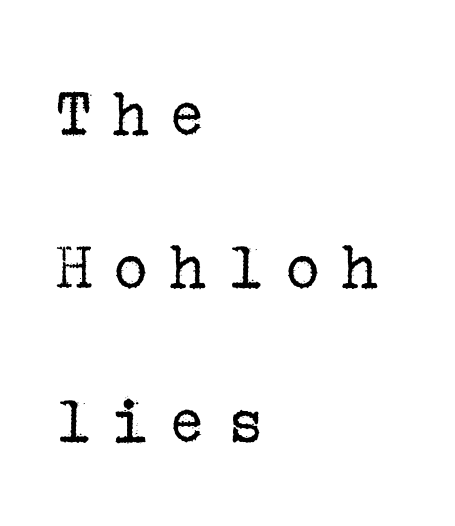
Q: Is the text bold? A: No.
Q: Is the text italic (slanted)? A: No, it is upright.
Q: Is the typeface a serif or a sans-serif typeface? A: Serif.
Q: Is the text underlined? A: No.
Q: How is the paragraph aligned? A: Left-aligned.
Q: Is the spacing between letters normal or unusually wide? A: Unusually wide.
Q: Is the spacing between lines tight, normal or loose? A: Loose.
Q: Width (condensed, normal, or wide)? A: Normal.
Q: Stroke contrast? A: Low.
Q: x-height? A: Medium.
